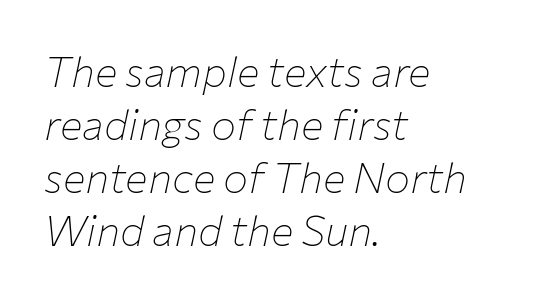
{"italic": "yes", "lean": "right", "slant_degrees": 12, "bold": "no", "weight": "thin", "width": "normal", "stroke_contrast": "low", "x_height": "medium", "monospaced": "no", "underline": "no", "align": "left", "line_spacing": "normal", "line_spacing_ratio": 1.26, "letter_spacing": "normal", "letter_spacing_em": 0.0, "glyph_px": 42}
